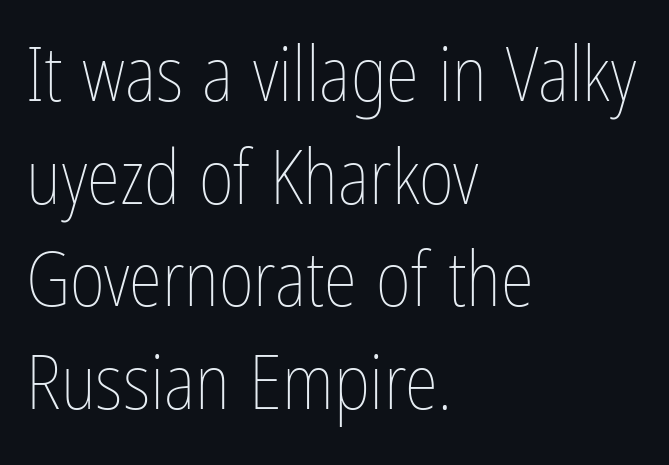
A typesetter would call this leading conventional body-copy spacing. Note the varied advance widths — an 'i' is clearly narrower than an 'm'. The strokes carry an ordinary text weight at most. The ragged edge is on the right, which tells us the setting is flush left. Rule under the text: the space is simply empty. Ascenders rise straight up at ninety degrees.
